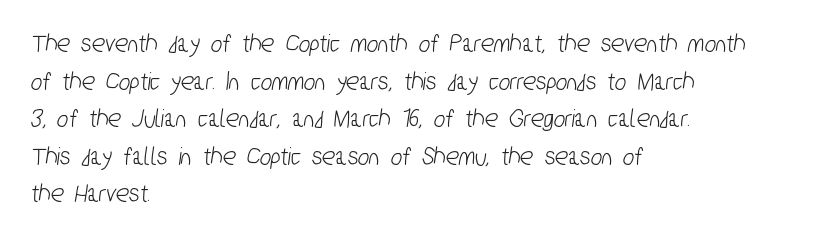
The image shows 27 px text type; set left-aligned, normal line spacing (1.39x), normal letter spacing, not underlined.
